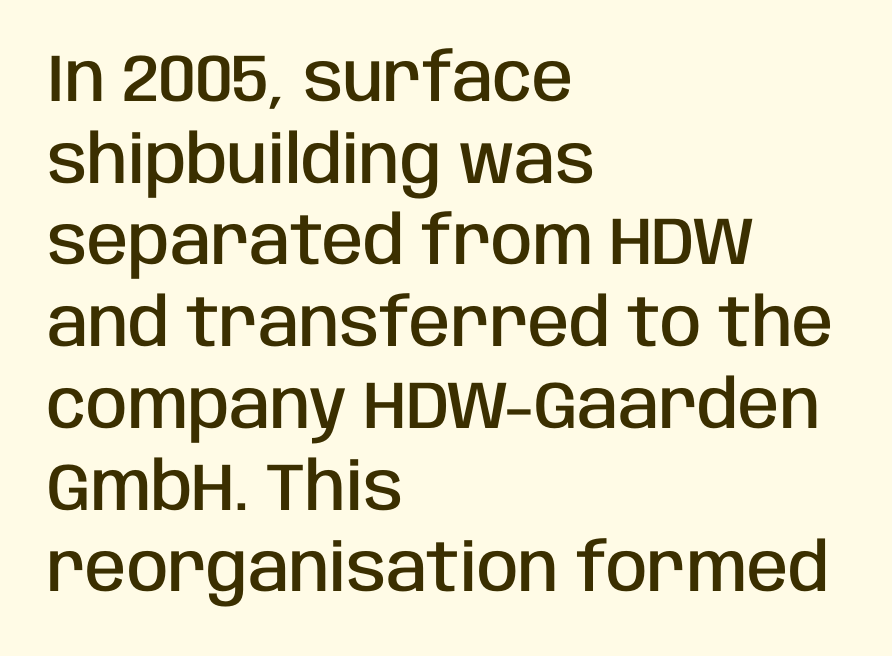
Q: Is the text bold? A: Semi-bold.
Q: Is the text italic (slanted)? A: No, it is upright.
Q: Is the typeface a serif or a sans-serif typeface? A: Sans-serif.
Q: Is the text underlined? A: No.
Q: How is the paragraph aligned? A: Left-aligned.
Q: Is the spacing between letters normal or unusually wide? A: Normal.
Q: Width (condensed, normal, or wide)? A: Condensed.
Q: Stroke contrast? A: Low.
Q: x-height? A: Large.
Q: Monospaced? A: No.
